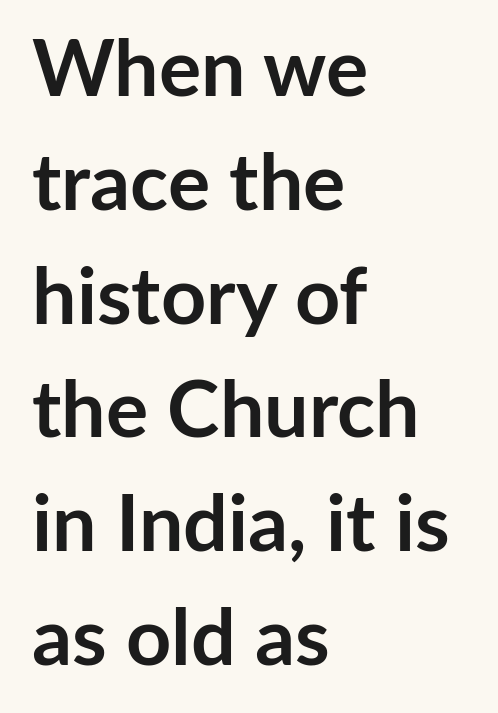
Q: Is the text bold? A: Yes.
Q: Is the text italic (slanted)? A: No, it is upright.
Q: Is the typeface a serif or a sans-serif typeface? A: Sans-serif.
Q: Is the text underlined? A: No.
Q: How is the paragraph aligned? A: Left-aligned.
Q: Is the spacing between letters normal or unusually wide? A: Normal.
Q: Is the spacing between lines tight, normal or loose? A: Normal.
Q: Width (condensed, normal, or wide)? A: Normal.
Q: Stroke contrast? A: Low.
Q: x-height? A: Medium.
Q: Monospaced? A: No.
